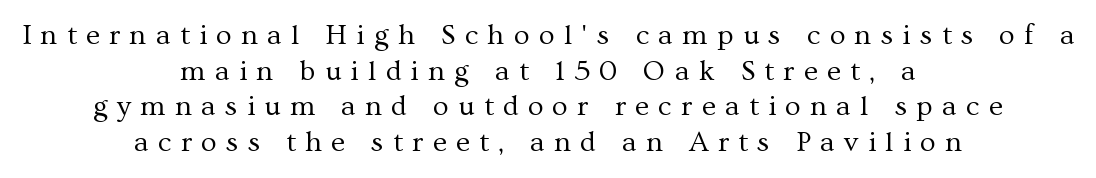
The image shows 29 px regular-weight serif type, upright; set centered, line spacing 1.23x, unusually wide letter spacing (+0.32 em), not underlined; medium stroke contrast and a medium x-height.
